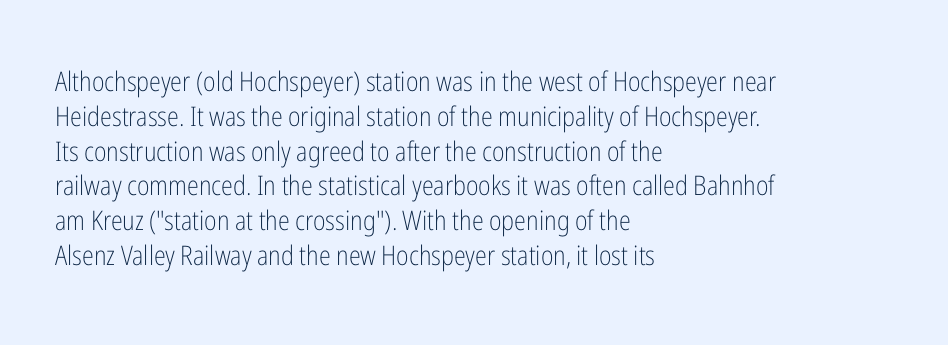
This sample keeps an unexceptional amount of space between lines. Characters remain perfectly vertical along every line. The gap between lines stays unmarked. Is this a heavy cut? Hardly; it is regular or lighter.
